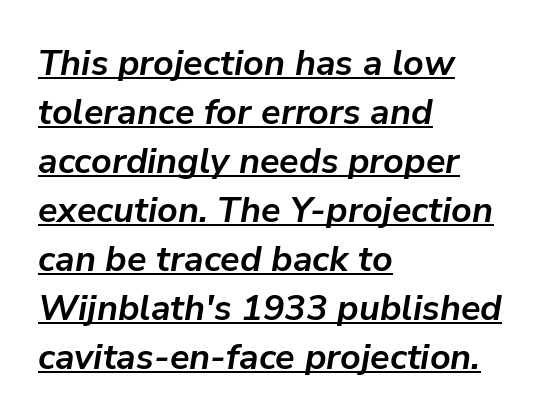
Default kerning and tracking; the words read as compact shapes. There's an unmistakable incline to the writing here. Character widths vary here, with narrow letters taking less room than wide ones. This rendering uses left alignment, leaving the right contour irregular. The passage shown is underscored from start to finish. On the weight axis this lands at bold, roughly 700.
